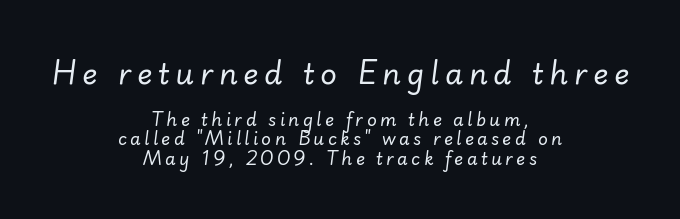
The image shows 29 px regular-weight type, italic (leaning right); set centered, tight line spacing (1.15x), unusually wide letter spacing (+0.2 em), not underlined; the first (top) block is 1.71x larger; low stroke contrast and a small x-height.
